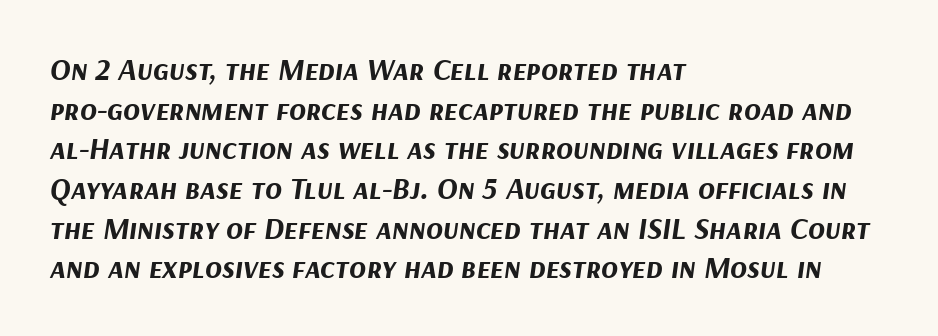
Leftover space on each line is placed entirely after the last word. Type without underlining. These lines sit exactly where default settings would place them. No extra tracking has been applied to these lines. This sample has the flowing, uneven cadence of proportional lettering.
